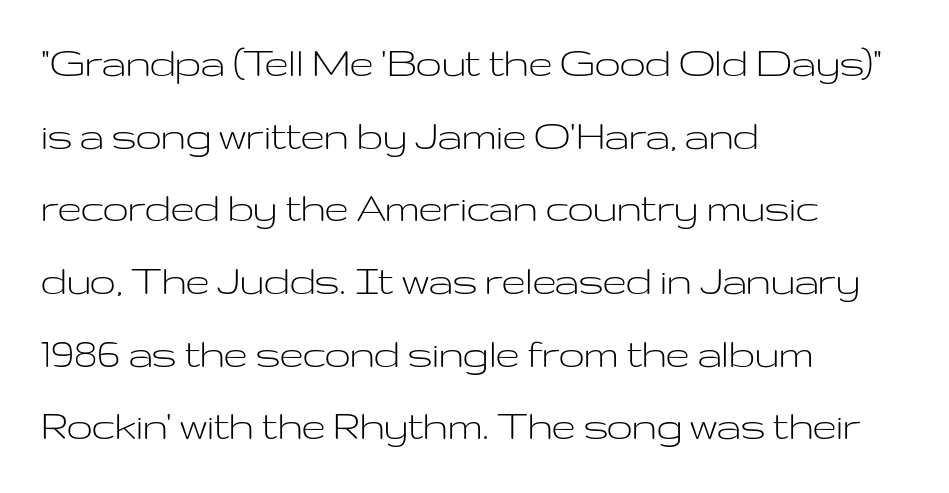
The image shows 46 px light, wide sans-serif type, upright; set left-aligned, normal line spacing (1.58x), normal letter spacing, not underlined; low stroke contrast and a medium x-height.
